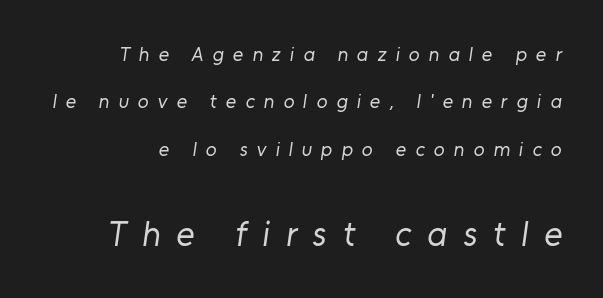
{"serif": "no", "bold": "no", "weight": "regular", "width": "normal", "stroke_contrast": "low", "x_height": "medium", "monospaced": "no", "underline": "no", "line_spacing": "loose", "line_spacing_ratio": 2.37, "letter_spacing": "wide", "letter_spacing_em": 0.45, "larger_block": "second", "size_ratio": 1.75, "glyph_px": 35}
